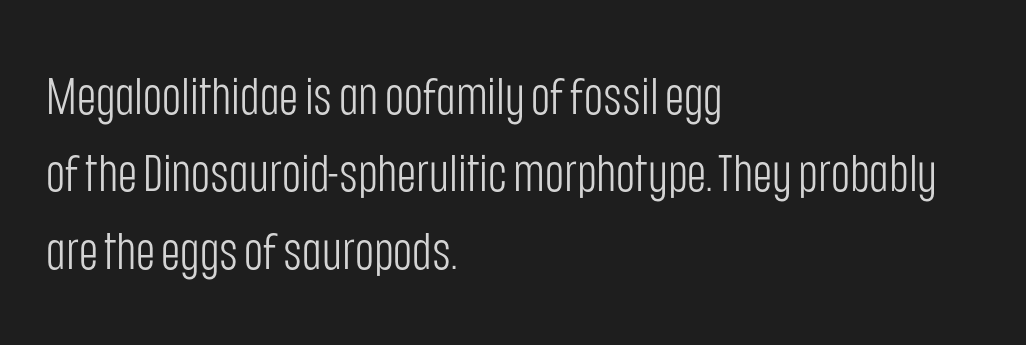
Does the leading feel generous? No, just average. Glance below the letters and you will spot only blank space. If you drew a ruler down the left edge, every line would touch it. The passage shown is typeset with a sans-serif family. Weight class: somewhere from thin through regular. Each letter keeps its own natural width here, so spacing adapts to shape.
